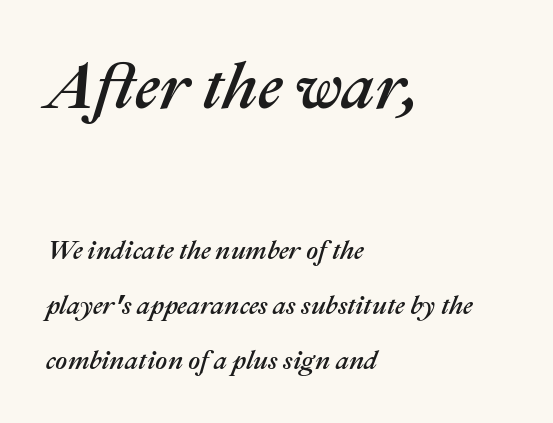
Characters follow at the spacing the type designer built in. Regarding leading, the lines here are spaced well apart. The text block is weighted toward the left margin, trailing off unevenly rightward. This is oblique type, the kind used for emphasis or titles. Clear beneath every line of the passage. Spacing verdict: proportional, widths tailored to each character.
